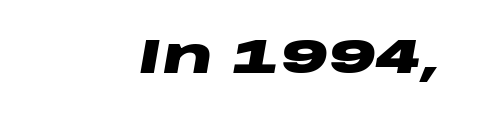
Q: Is the text bold? A: Yes.
Q: Is the text italic (slanted)? A: Yes, it leans right by about 10 degrees.
Q: Is the text underlined? A: No.
Q: How is the paragraph aligned? A: Right-aligned.
Q: Is the spacing between letters normal or unusually wide? A: Normal.
Q: Width (condensed, normal, or wide)? A: Wide.
Q: Stroke contrast? A: Low.
Q: x-height? A: Large.
Q: Monospaced? A: No.
